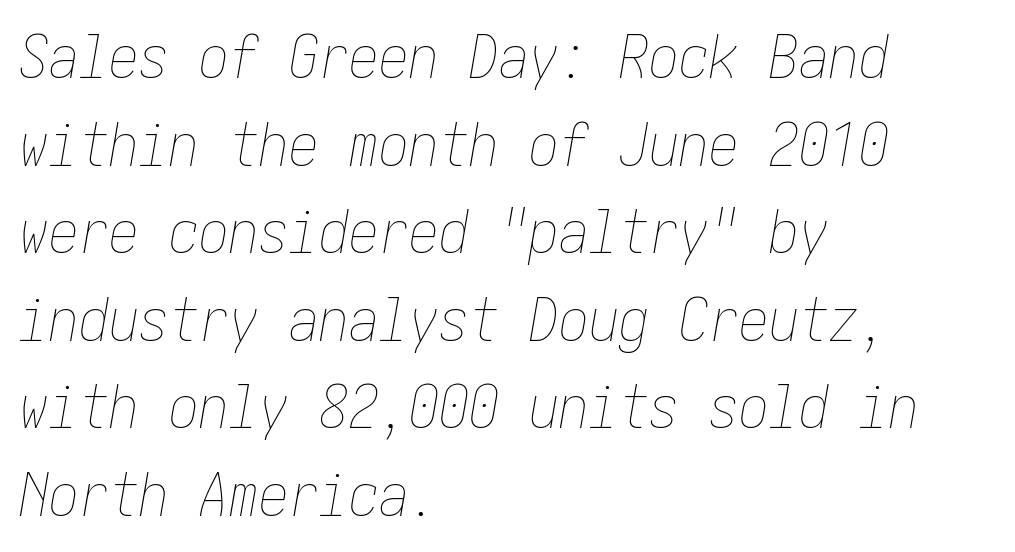
{"italic": "yes", "lean": "right", "slant_degrees": 10, "bold": "no", "weight": "thin", "width": "condensed", "stroke_contrast": "low", "x_height": "medium", "underline": "no", "align": "left", "line_spacing": "normal", "line_spacing_ratio": 1.46, "letter_spacing": "normal", "letter_spacing_em": 0.0, "glyph_px": 60}
